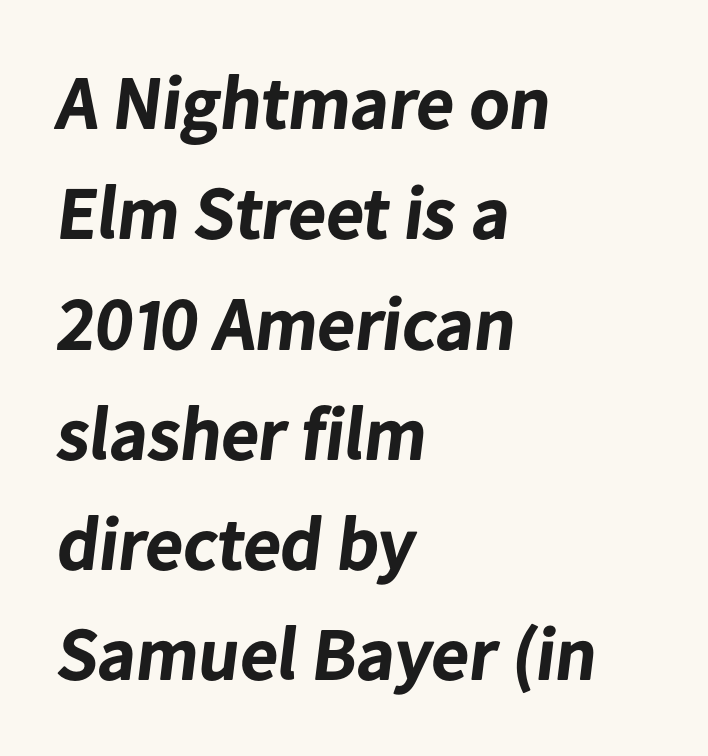
Q: Is the text bold? A: Yes.
Q: Is the typeface a serif or a sans-serif typeface? A: Sans-serif.
Q: Is the text underlined? A: No.
Q: How is the paragraph aligned? A: Left-aligned.
Q: Is the spacing between letters normal or unusually wide? A: Normal.
Q: Is the spacing between lines tight, normal or loose? A: Normal.
Q: Width (condensed, normal, or wide)? A: Normal.
Q: Stroke contrast? A: Low.
Q: x-height? A: Medium.
Q: Monospaced? A: No.
